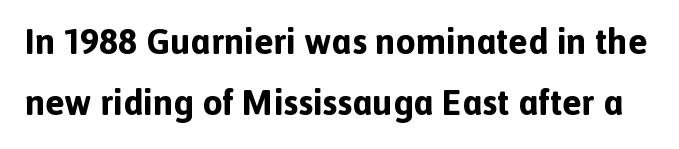
This is roman type, the default non-slanted kind. The lines sit at an ordinary, default distance from one another. Look at the bottom of the vertical strokes: they stop flat, with no serifs. Short note: letters normally spaced. Is this a fixed-width face? No — the glyphs have proportional, varying widths.
